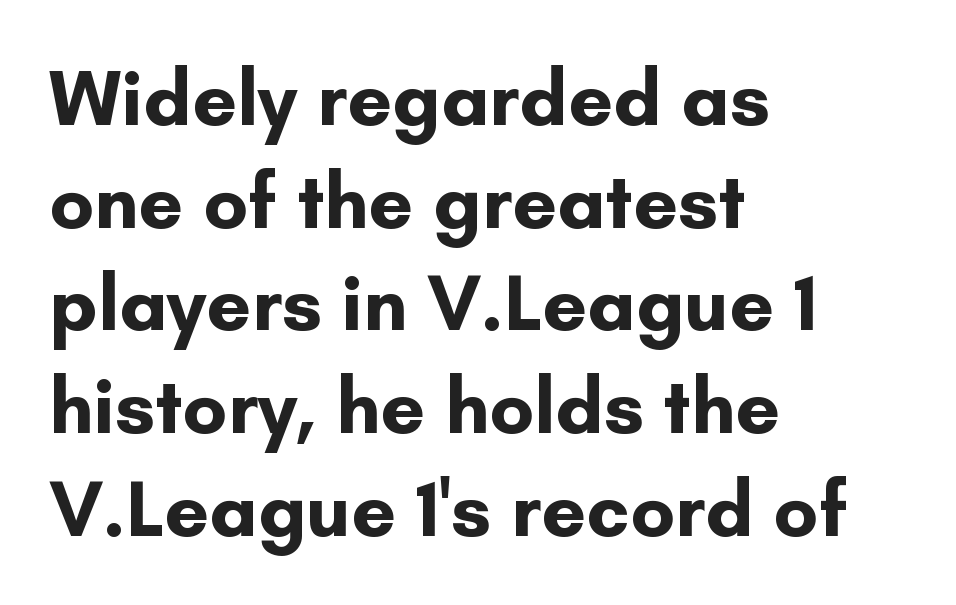
A student would call this left alignment; a typographer would say flush left, rag right. Proportional: the letters do not fall into vertical columns. The vertical gap from one line to the next is medium. No italicization has been applied; the sample stays upright.
